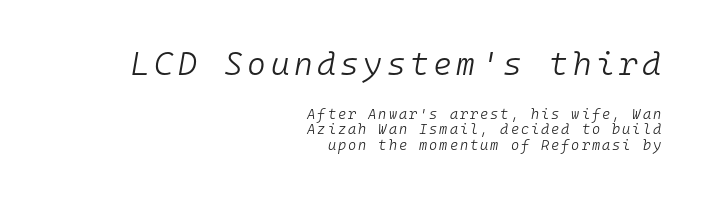
The image shows 32 px light type, italic (leaning right), monospaced; set right-aligned, tight line spacing (1.1x), not underlined; the first (top) block is 2.29x larger; low stroke contrast and a medium x-height.
